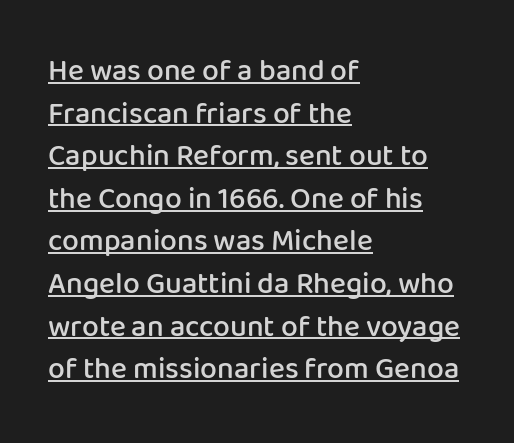
The image shows 30 px semibold sans-serif type, upright; set left-aligned, normal line spacing (1.42x), normal letter spacing, underlined; low stroke contrast and a medium x-height.
